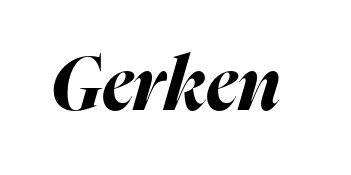
Q: Is the text bold? A: Yes.
Q: Is the text italic (slanted)? A: Yes, it leans right by about 16 degrees.
Q: Is the text underlined? A: No.
Q: Is the spacing between letters normal or unusually wide? A: Normal.
Q: Width (condensed, normal, or wide)? A: Normal.
Q: Stroke contrast? A: High.
Q: x-height? A: Medium.
Q: Monospaced? A: No.
